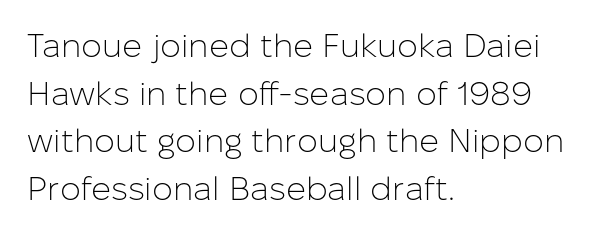
Q: Is the text bold? A: No.
Q: Is the text italic (slanted)? A: No, it is upright.
Q: Is the typeface a serif or a sans-serif typeface? A: Sans-serif.
Q: Is the text underlined? A: No.
Q: How is the paragraph aligned? A: Left-aligned.
Q: Is the spacing between letters normal or unusually wide? A: Normal.
Q: Is the spacing between lines tight, normal or loose? A: Normal.
Q: Width (condensed, normal, or wide)? A: Normal.
Q: Stroke contrast? A: Low.
Q: x-height? A: Medium.
Q: Monospaced? A: No.
